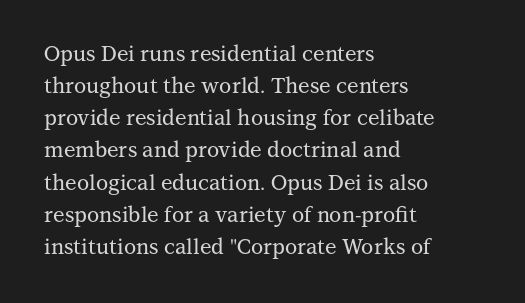
The image shows 21 px text type, upright; set left-aligned, normal line spacing (1.53x), normal letter spacing, not underlined.
